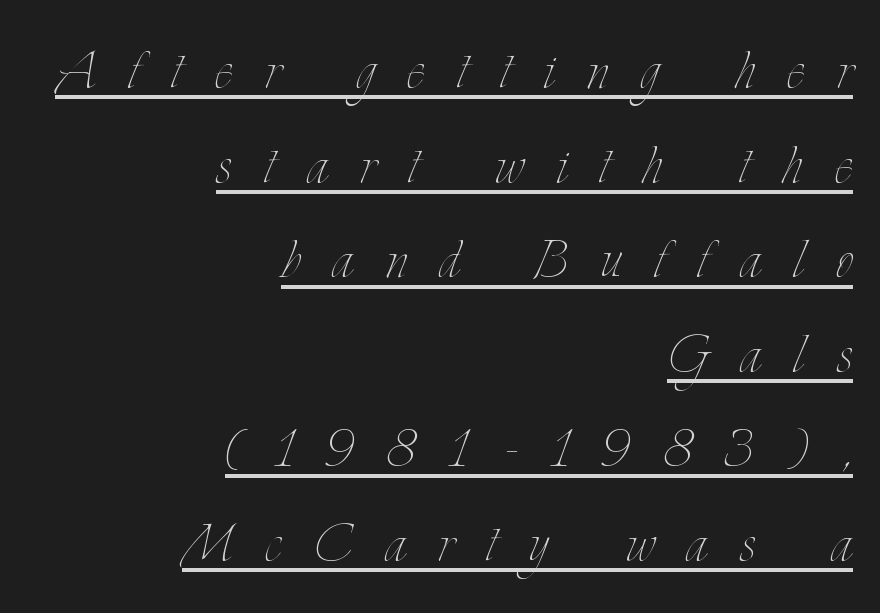
The image shows 69 px thin, condensed type; set right-aligned, normal line spacing (1.37x), unusually wide letter spacing (+0.47 em), underlined; low stroke contrast and a small x-height.
